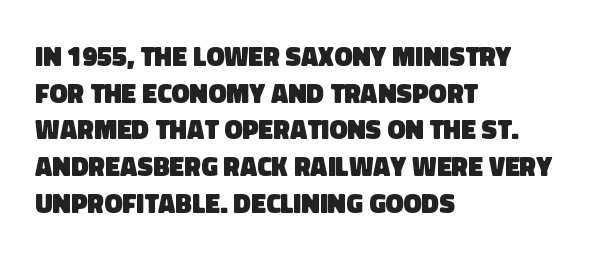
Q: Is the text bold? A: Yes.
Q: Is the text underlined? A: No.
Q: How is the paragraph aligned? A: Left-aligned.
Q: Is the spacing between letters normal or unusually wide? A: Normal.
Q: Is the spacing between lines tight, normal or loose? A: Normal.
